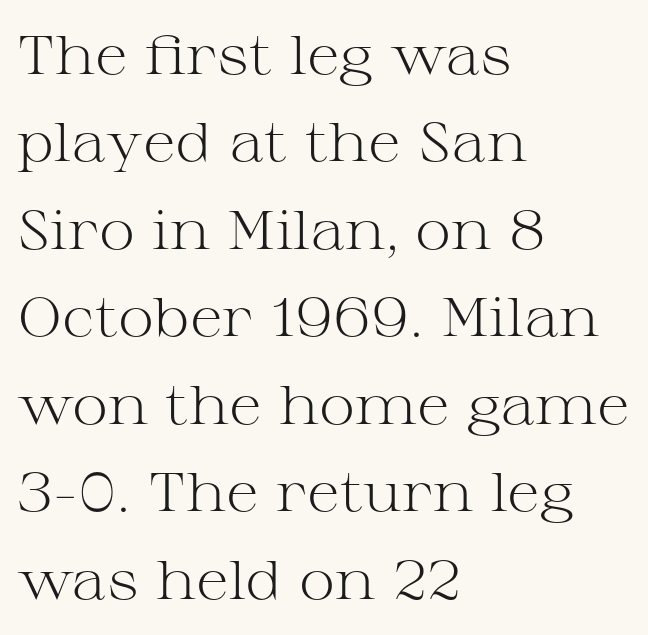
The image shows 55 px light, wide serif type, upright; set left-aligned, normal line spacing (1.59x), normal letter spacing, not underlined; medium stroke contrast and a medium x-height.
